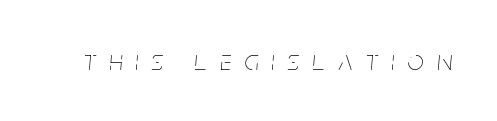
The image shows 28 px thin, condensed type, italic (leaning right); set unusually wide letter spacing (+0.48 em), not underlined; low stroke contrast and a large x-height.
